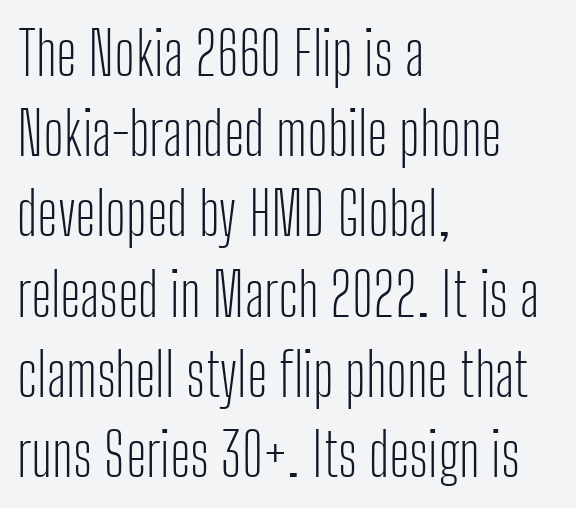
The image shows 59 px light, condensed sans-serif type, upright; set left-aligned, normal line spacing (1.36x), normal letter spacing, not underlined; low stroke contrast and a medium x-height.
